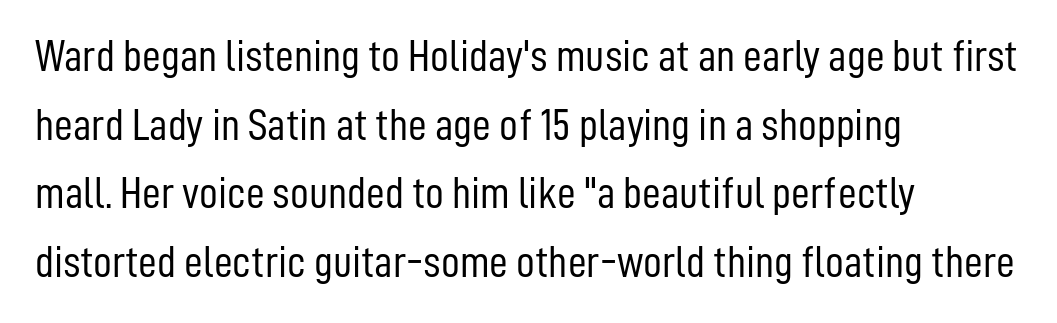
Q: Is the text bold? A: No.
Q: Is the text italic (slanted)? A: No, it is upright.
Q: Is the typeface a serif or a sans-serif typeface? A: Sans-serif.
Q: Is the text underlined? A: No.
Q: How is the paragraph aligned? A: Left-aligned.
Q: Is the spacing between letters normal or unusually wide? A: Normal.
Q: Is the spacing between lines tight, normal or loose? A: Normal.
Q: Width (condensed, normal, or wide)? A: Condensed.
Q: Stroke contrast? A: Low.
Q: x-height? A: Medium.
Q: Monospaced? A: No.
